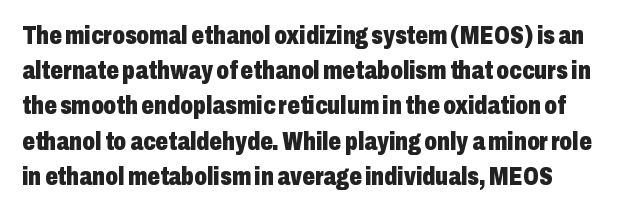
The image shows 25 px bold type, upright; set normal line spacing (1.41x), normal letter spacing, not underlined.
